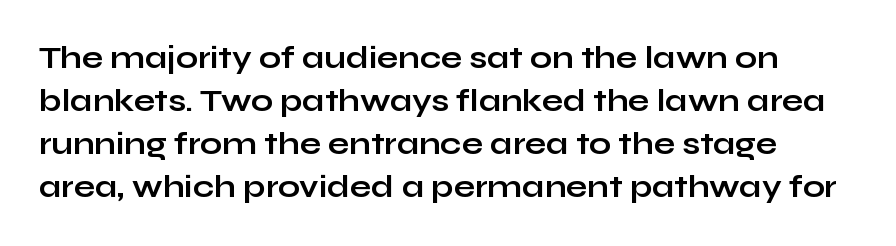
Q: Is the text bold? A: Yes.
Q: Is the text italic (slanted)? A: No, it is upright.
Q: Is the typeface a serif or a sans-serif typeface? A: Sans-serif.
Q: Is the text underlined? A: No.
Q: Is the spacing between letters normal or unusually wide? A: Normal.
Q: Is the spacing between lines tight, normal or loose? A: Normal.
Q: Width (condensed, normal, or wide)? A: Wide.
Q: Stroke contrast? A: Low.
Q: x-height? A: Medium.
Q: Monospaced? A: No.
